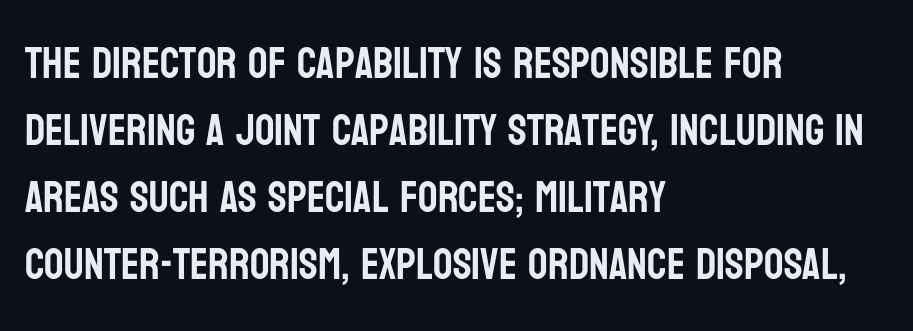
Q: Is the text italic (slanted)? A: No, it is upright.
Q: Is the typeface a serif or a sans-serif typeface? A: Sans-serif.
Q: Is the text underlined? A: No.
Q: How is the paragraph aligned? A: Left-aligned.
Q: Is the spacing between letters normal or unusually wide? A: Normal.
Q: Is the spacing between lines tight, normal or loose? A: Normal.
Q: Width (condensed, normal, or wide)? A: Condensed.
Q: Stroke contrast? A: Low.
Q: x-height? A: Large.
Q: Monospaced? A: No.
